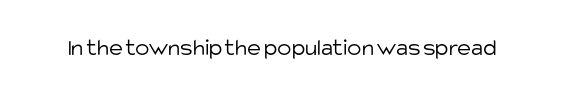
The image shows 24 px text type, upright; set normal letter spacing, not underlined.
